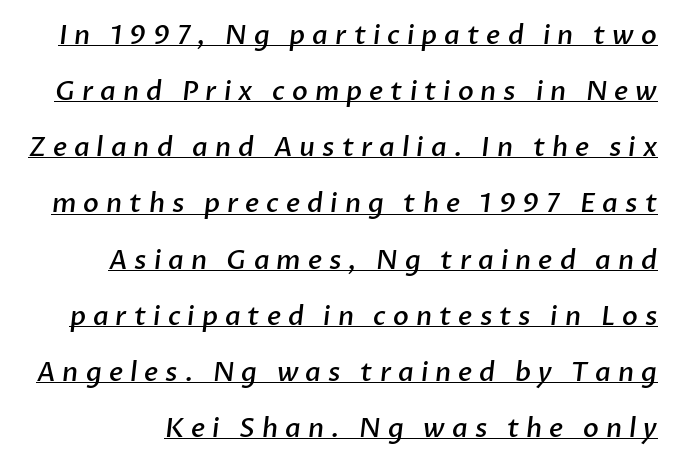
Honestly, the letter spacing is so wide it's the main thing you notice. Baseline-to-baseline distance is far greater than the letter height. This is underlined copy, the kind a proofreader might mark for attention. How heavy is the stroke? Medium-heavy — a semibold, shy of bold.
